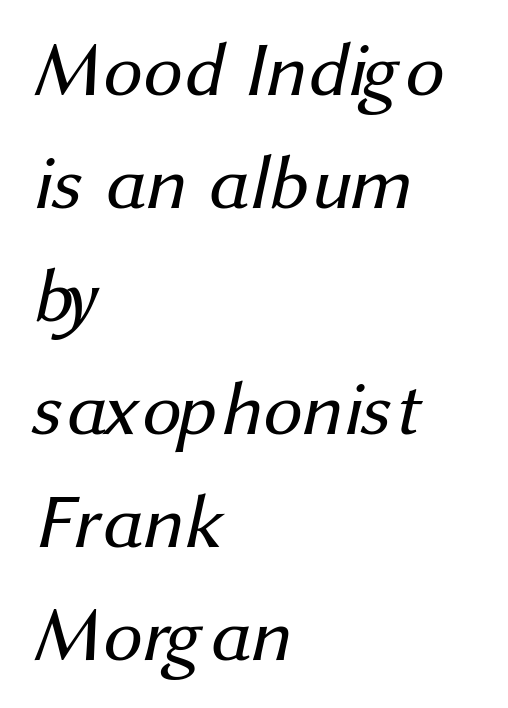
{"serif": "no", "bold": "no", "weight": "regular", "width": "normal", "stroke_contrast": "medium", "x_height": "medium", "monospaced": "no", "underline": "no", "align": "left", "line_spacing": "normal", "line_spacing_ratio": 1.45, "letter_spacing": "normal", "letter_spacing_em": 0.0, "glyph_px": 78}
